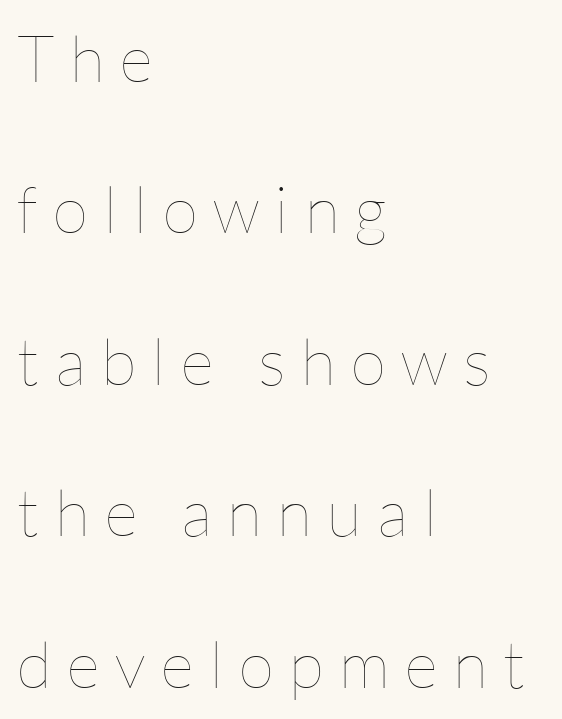
The image shows 65 px thin type, upright; set left-aligned, loose line spacing (2.33x), unusually wide letter spacing (+0.24 em), not underlined; low stroke contrast and a medium x-height.
